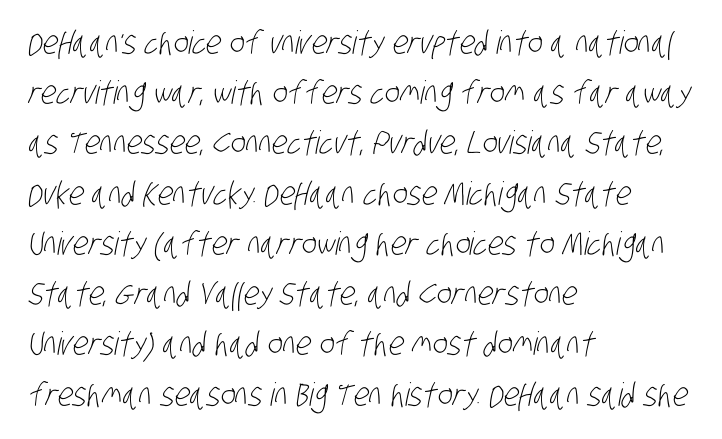
{"serif": "no", "bold": "no", "weight": "light", "width": "condensed", "stroke_contrast": "low", "x_height": "large", "monospaced": "no", "underline": "no", "align": "left", "line_spacing": "normal", "line_spacing_ratio": 1.57, "letter_spacing": "normal", "letter_spacing_em": 0.0, "glyph_px": 32}
